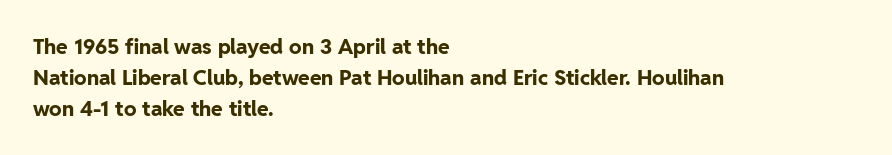
{"italic": "no", "bold": "yes", "underline": "no", "align": "left", "line_spacing": "normal", "line_spacing_ratio": 1.47, "letter_spacing": "normal", "letter_spacing_em": 0.0, "glyph_px": 21}
